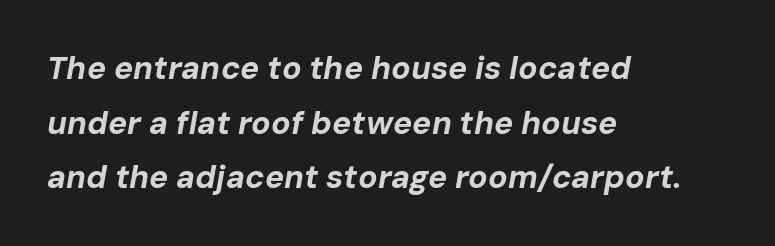
Q: Is the text bold? A: Yes.
Q: Is the text italic (slanted)? A: Yes, it leans right by about 10 degrees.
Q: Is the text underlined? A: No.
Q: How is the paragraph aligned? A: Left-aligned.
Q: Is the spacing between letters normal or unusually wide? A: Normal.
Q: Width (condensed, normal, or wide)? A: Normal.
Q: Stroke contrast? A: Low.
Q: x-height? A: Medium.
Q: Monospaced? A: No.
